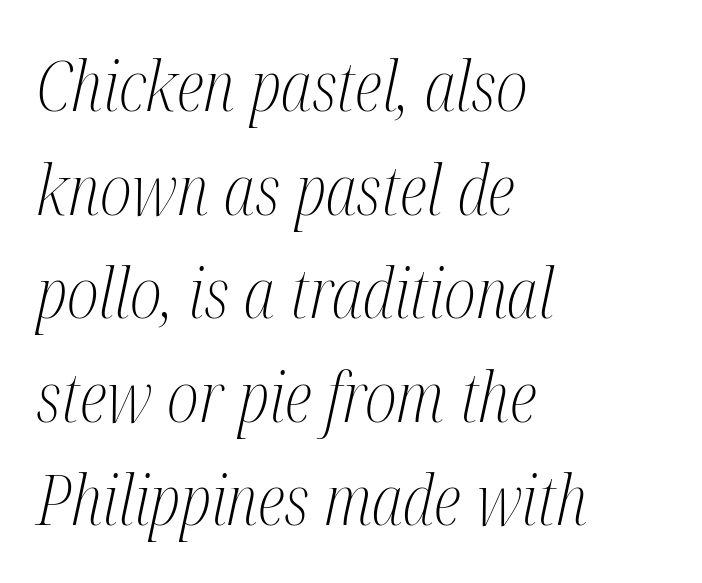
{"serif": "yes", "italic": "yes", "lean": "right", "slant_degrees": 12, "bold": "no", "weight": "light", "width": "condensed", "stroke_contrast": "medium", "x_height": "medium", "monospaced": "no", "underline": "no", "align": "left", "line_spacing": "normal", "line_spacing_ratio": 1.48, "letter_spacing": "normal", "letter_spacing_em": 0.0, "glyph_px": 70}
